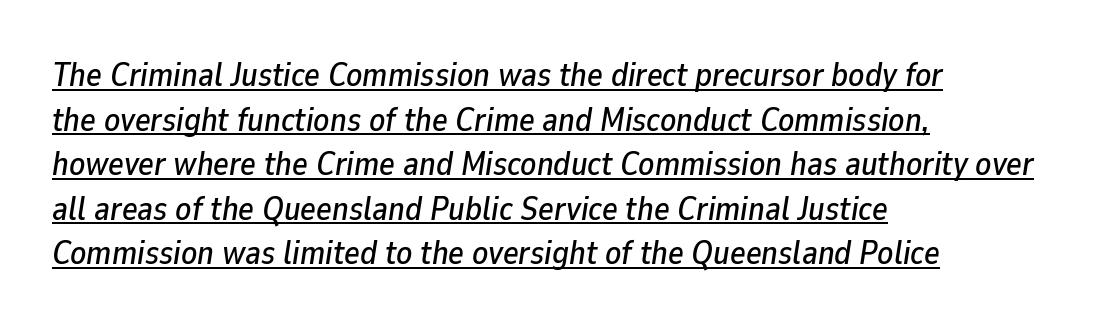
The image shows 33 px text type, italic (leaning right); set left-aligned, normal line spacing (1.35x), normal letter spacing, underlined; low stroke contrast and a medium x-height.
